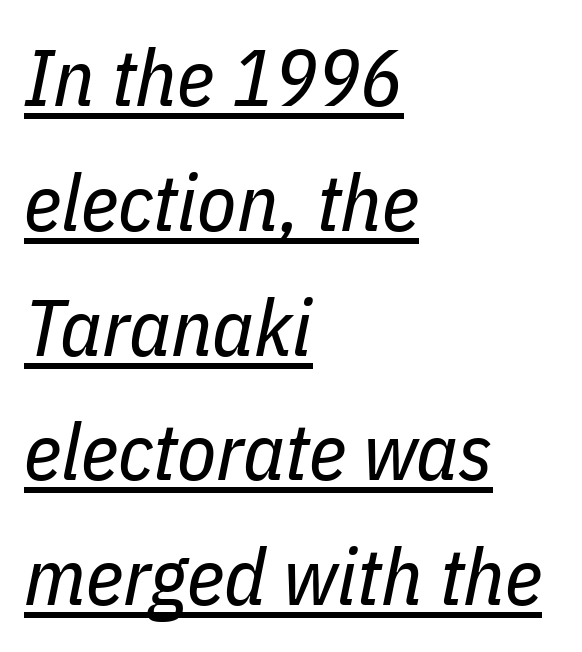
Heaviness? Minimal to ordinary, like unemphasized prose. These lines stack with their left ends in a neat column. You could not count columns in this text — the font is proportionally spaced. Students, note that the glyphs here touch the page at normal intervals. Has an underline been added? It has. Regular leading.
